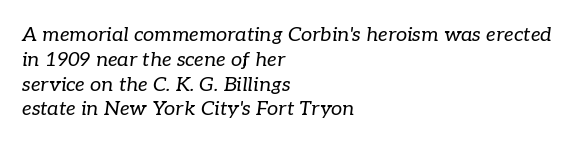
{"italic": "yes", "lean": "right", "slant_degrees": 7, "bold": "no", "underline": "no", "align": "left", "line_spacing_ratio": 1.24, "letter_spacing": "normal", "letter_spacing_em": 0.0, "glyph_px": 20}
